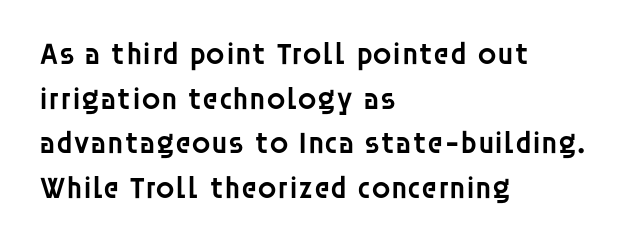
Descenders hang freely into open space. In CSS terms this would be text-align: left. It's the straight-up-and-down kind of type. This is sans-serif lettering, the kind often seen on screens and signage. The typesetting leans somewhat heavy: a semibold.
